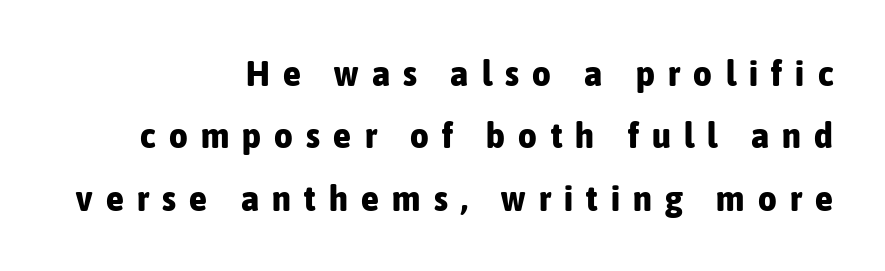
The image shows 36 px bold, condensed sans-serif type, upright; set right-aligned, line spacing 1.73x, unusually wide letter spacing (+0.37 em), not underlined; low stroke contrast and a medium x-height.
